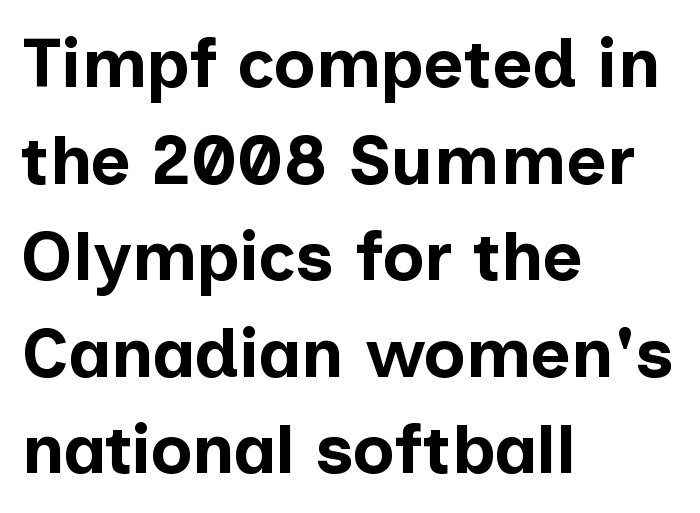
Q: Is the text bold? A: Yes.
Q: Is the text italic (slanted)? A: No, it is upright.
Q: Is the typeface a serif or a sans-serif typeface? A: Sans-serif.
Q: Is the text underlined? A: No.
Q: How is the paragraph aligned? A: Left-aligned.
Q: Is the spacing between letters normal or unusually wide? A: Normal.
Q: Is the spacing between lines tight, normal or loose? A: Normal.
Q: Width (condensed, normal, or wide)? A: Normal.
Q: Stroke contrast? A: Low.
Q: x-height? A: Medium.
Q: Monospaced? A: No.
